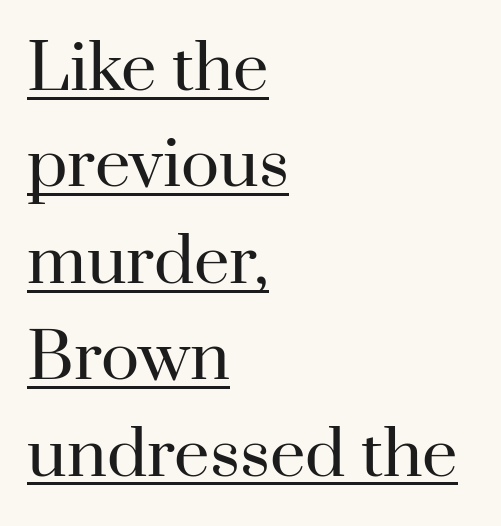
Varying glyph widths throughout — classic text-font behaviour. Normally led — the rows are evenly, conventionally spaced. Compared with undecorated copy, this sample adds a rule below the words. Horizontal alignment here is leftward, the default for most running prose. Examine the stroke ends and you'll spot serifs. Quick note: not italic, upright.
